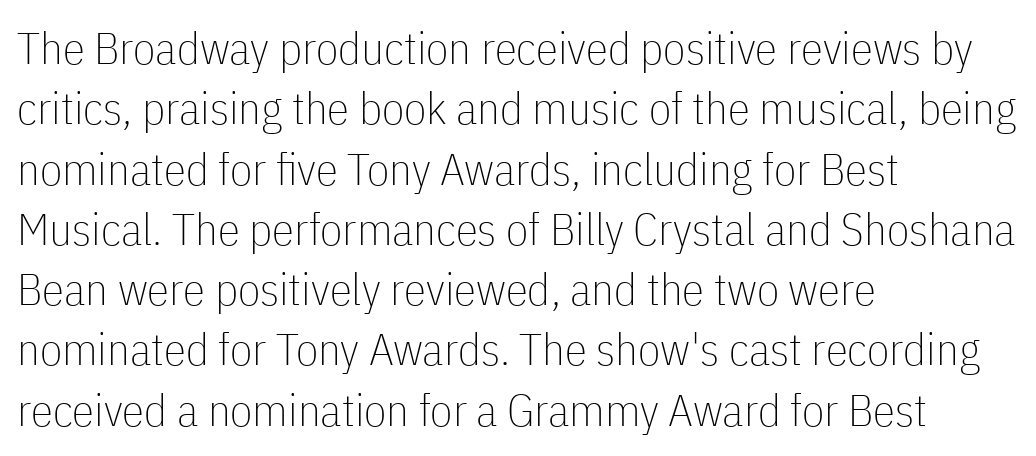
The font family rendered here belongs to the sans-serif group. Heft: none added — not bold. The passage is arranged the way most books set body copy — flush left. The line texture is even and compact thanks to regular tracking. Upright lettering throughout.
